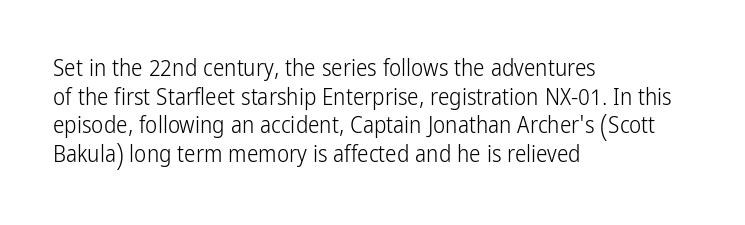
The image shows 23 px text type, upright; set left-aligned, normal line spacing (1.25x), normal letter spacing, not underlined.
